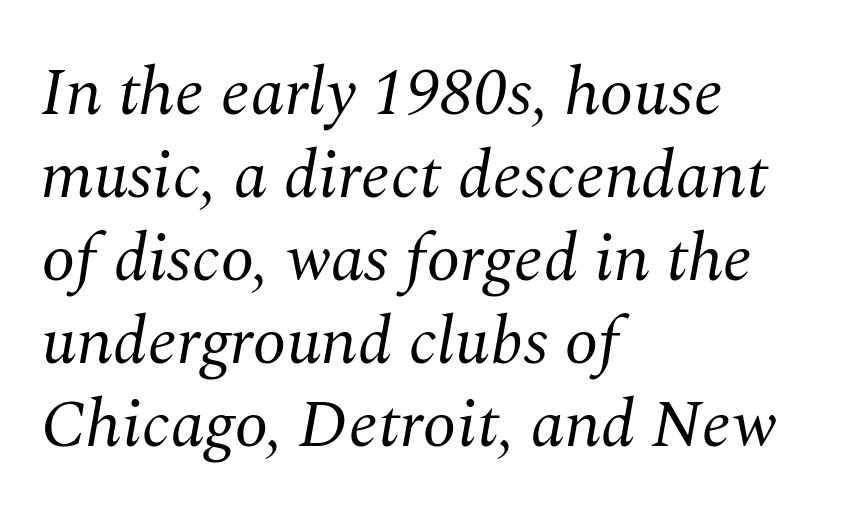
The image shows 68 px regular-weight serif type, italic (leaning right); set left-aligned, line spacing 1.22x, normal letter spacing, not underlined; medium stroke contrast and a medium x-height.
